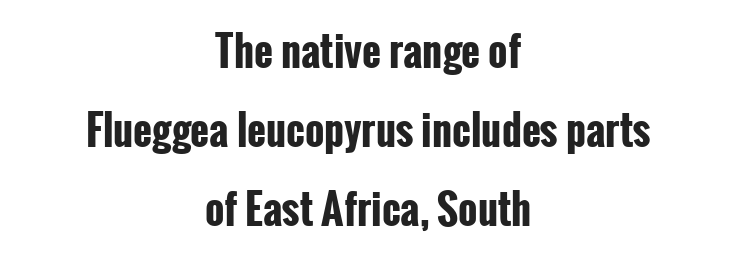
Q: Is the text bold? A: Yes.
Q: Is the text italic (slanted)? A: No, it is upright.
Q: Is the typeface a serif or a sans-serif typeface? A: Sans-serif.
Q: Is the text underlined? A: No.
Q: How is the paragraph aligned? A: Centered.
Q: Is the spacing between letters normal or unusually wide? A: Normal.
Q: Is the spacing between lines tight, normal or loose? A: Loose.
Q: Width (condensed, normal, or wide)? A: Condensed.
Q: Stroke contrast? A: Low.
Q: x-height? A: Medium.
Q: Monospaced? A: No.
